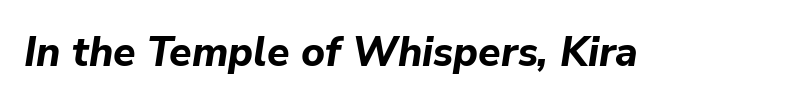
The image shows 41 px bold type, italic (leaning right); set normal letter spacing, not underlined; low stroke contrast and a medium x-height.
